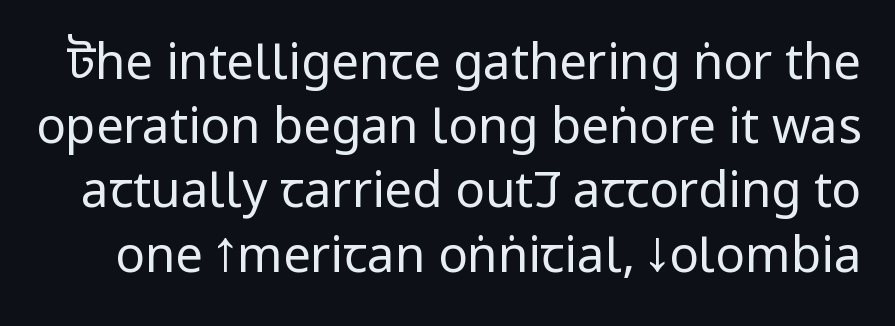
{"serif": "no", "italic": "no", "bold": "no", "weight": "regular", "width": "condensed", "stroke_contrast": "low", "underline": "no", "line_spacing": "normal", "line_spacing_ratio": 1.31, "letter_spacing": "normal", "letter_spacing_em": 0.0, "glyph_px": 49}
